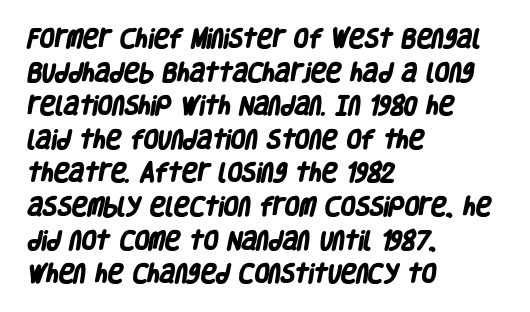
Q: Is the text bold? A: Yes.
Q: Is the text underlined? A: No.
Q: How is the paragraph aligned? A: Left-aligned.
Q: Is the spacing between letters normal or unusually wide? A: Normal.
Q: Is the spacing between lines tight, normal or loose? A: Normal.
